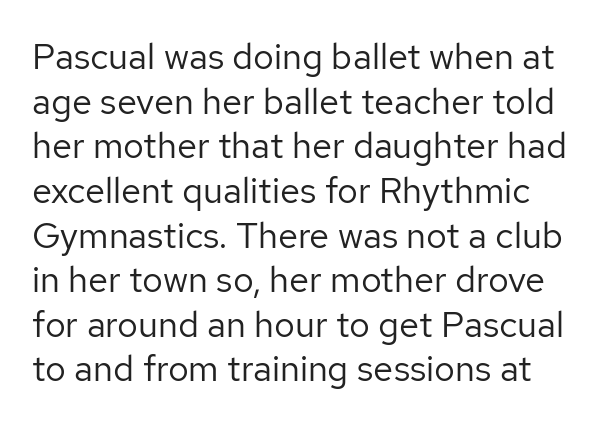
{"serif": "no", "italic": "no", "bold": "no", "weight": "regular", "width": "normal", "stroke_contrast": "low", "x_height": "medium", "monospaced": "no", "underline": "no", "line_spacing_ratio": 1.24, "letter_spacing": "normal", "letter_spacing_em": 0.0, "glyph_px": 36}
